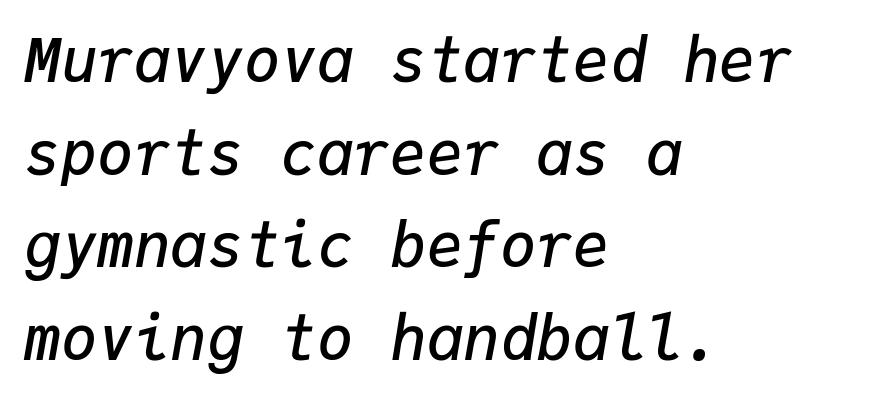
Q: Is the text bold? A: Semi-bold.
Q: Is the text italic (slanted)? A: Yes, it leans right by about 9 degrees.
Q: Is the text underlined? A: No.
Q: How is the paragraph aligned? A: Left-aligned.
Q: Is the spacing between letters normal or unusually wide? A: Normal.
Q: Is the spacing between lines tight, normal or loose? A: Normal.
Q: Width (condensed, normal, or wide)? A: Normal.
Q: Stroke contrast? A: Low.
Q: x-height? A: Medium.
Q: Monospaced? A: Yes.
